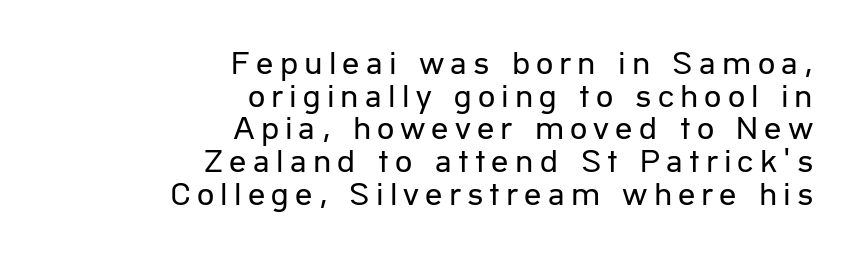
Q: Is the text bold? A: No.
Q: Is the text italic (slanted)? A: No, it is upright.
Q: Is the typeface a serif or a sans-serif typeface? A: Sans-serif.
Q: Is the text underlined? A: No.
Q: How is the paragraph aligned? A: Right-aligned.
Q: Is the spacing between lines tight, normal or loose? A: Tight.
Q: Width (condensed, normal, or wide)? A: Normal.
Q: Stroke contrast? A: Low.
Q: x-height? A: Medium.
Q: Monospaced? A: No.
